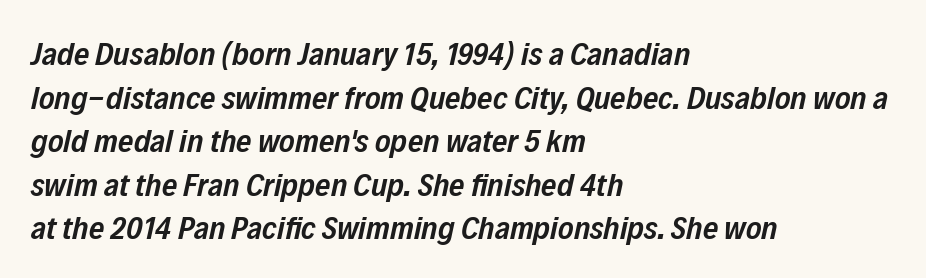
Q: Is the text bold? A: Semi-bold.
Q: Is the text italic (slanted)? A: Yes, it leans right by about 12 degrees.
Q: Is the text underlined? A: No.
Q: How is the paragraph aligned? A: Left-aligned.
Q: Is the spacing between letters normal or unusually wide? A: Normal.
Q: Is the spacing between lines tight, normal or loose? A: Normal.
Q: Width (condensed, normal, or wide)? A: Condensed.
Q: Stroke contrast? A: Low.
Q: x-height? A: Medium.
Q: Monospaced? A: No.
